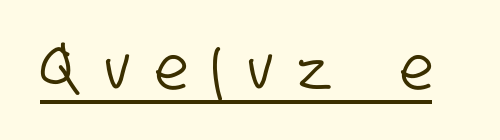
Q: Is the typeface a serif or a sans-serif typeface? A: Sans-serif.
Q: Is the text underlined? A: Yes.
Q: Is the spacing between letters normal or unusually wide? A: Unusually wide.
Q: Width (condensed, normal, or wide)? A: Condensed.
Q: Stroke contrast? A: Low.
Q: x-height? A: Large.
Q: Monospaced? A: No.
